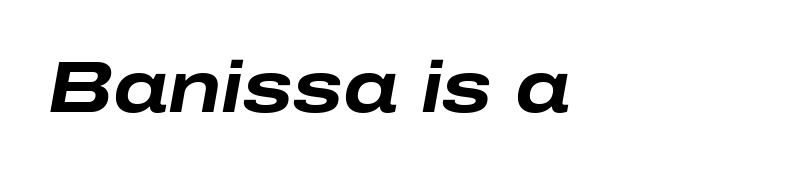
The image shows 73 px bold, wide type, italic (leaning right); set left-aligned, normal letter spacing, not underlined; low stroke contrast and a medium x-height.
